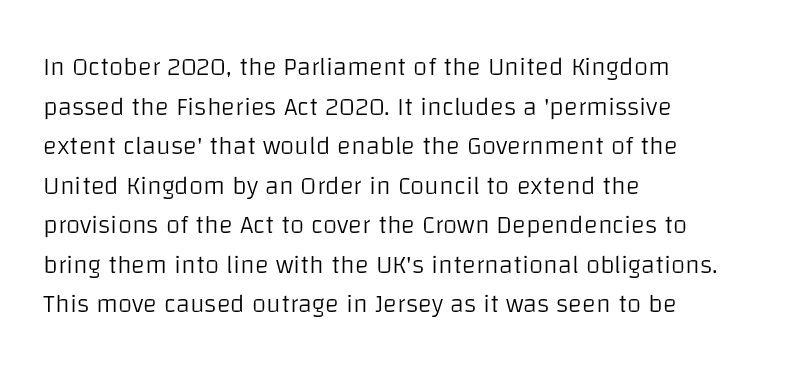
The block of text has a typical density, with ordinary space between rows. The line texture is even and compact thanks to regular tracking. Nothing heavy about these letters — not bold at all. Which margin do the lines hug? The left one — the right edge is uneven.
